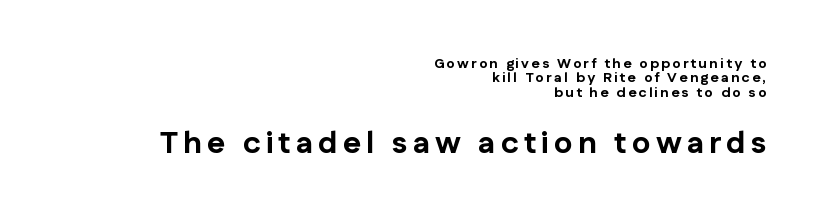
{"serif": "no", "italic": "no", "bold": "yes", "weight": "bold", "width": "normal", "stroke_contrast": "low", "x_height": "medium", "monospaced": "no", "underline": "no", "align": "right", "line_spacing": "tight", "line_spacing_ratio": 1.03, "larger_block": "second", "size_ratio": 2.21, "glyph_px": 31}
